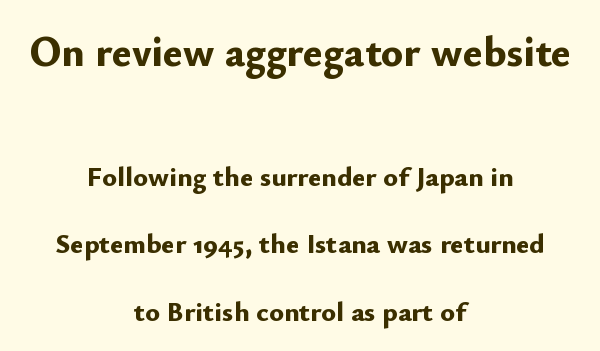
The image shows 42 px bold sans-serif type, upright; set centered, loose line spacing (2.41x), normal letter spacing, not underlined; the first (top) block is 1.5x larger; low stroke contrast and a small x-height.
